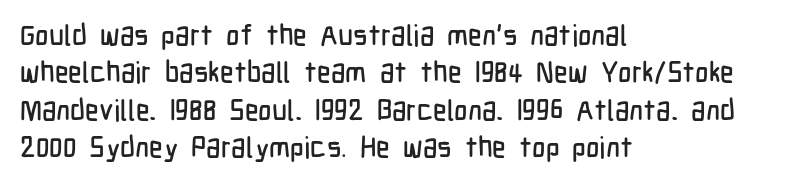
The image shows 29 px condensed sans-serif type, upright; set left-aligned, normal line spacing (1.29x), normal letter spacing, not underlined; low stroke contrast and a medium x-height.
